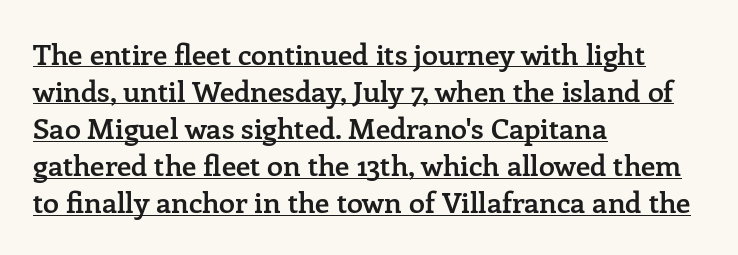
{"serif": "yes", "italic": "no", "bold": "semi", "weight": "semibold", "width": "normal", "stroke_contrast": "low", "x_height": "medium", "monospaced": "no", "underline": "yes", "align": "left", "line_spacing": "normal", "line_spacing_ratio": 1.28, "letter_spacing": "normal", "letter_spacing_em": 0.0, "glyph_px": 29}
